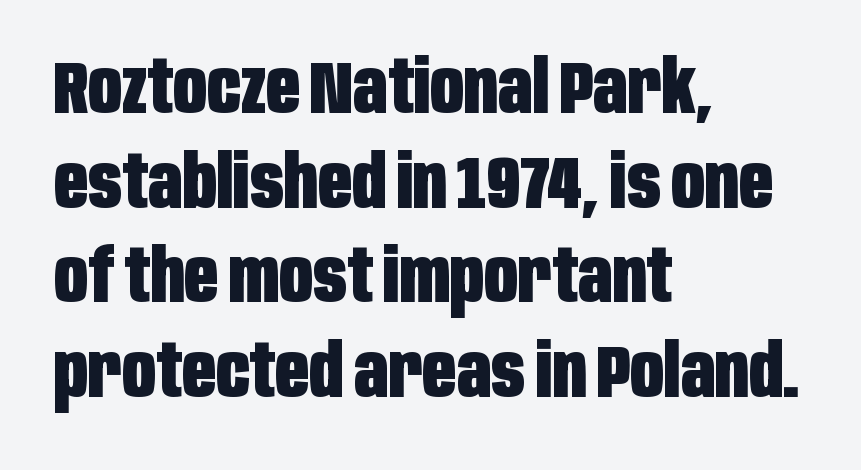
Q: Is the text bold? A: Yes.
Q: Is the text italic (slanted)? A: No, it is upright.
Q: Is the typeface a serif or a sans-serif typeface? A: Sans-serif.
Q: Is the text underlined? A: No.
Q: How is the paragraph aligned? A: Left-aligned.
Q: Is the spacing between letters normal or unusually wide? A: Normal.
Q: Is the spacing between lines tight, normal or loose? A: Normal.
Q: Width (condensed, normal, or wide)? A: Condensed.
Q: Stroke contrast? A: Low.
Q: x-height? A: Large.
Q: Monospaced? A: No.
